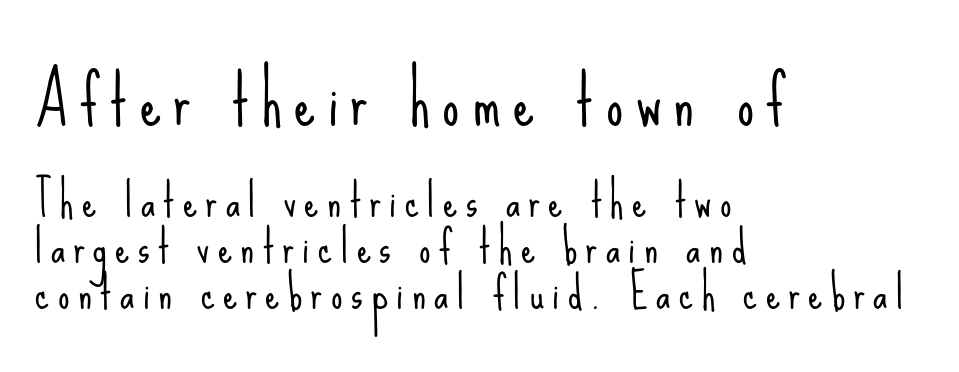
{"serif": "no", "italic": "no", "bold": "no", "weight": "light", "width": "condensed", "stroke_contrast": "low", "x_height": "small", "monospaced": "no", "underline": "no", "align": "left", "line_spacing": "tight", "line_spacing_ratio": 1.02, "larger_block": "first", "size_ratio": 1.49, "glyph_px": 67}
